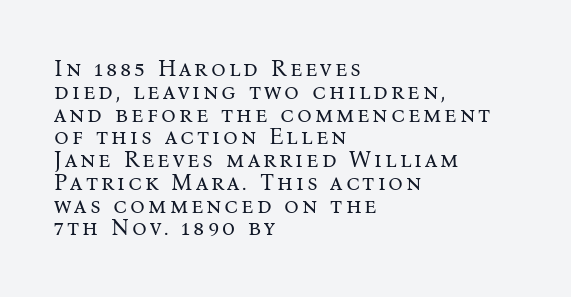
A light-to-regular cut is what we see here. Line starts are locked; line ends wander. Anything drawn beneath the words? Only blank space. This is the regular roman posture of the typeface. Quick note: interline space is minimal.
